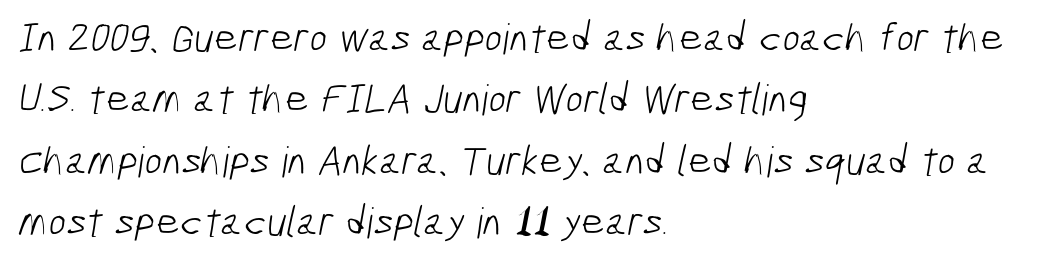
The passage shown is typeset with a sans-serif family. The compositor pushed each line to the left boundary. Each letter keeps its own natural width here, so spacing adapts to shape. The line texture is even and compact thanks to regular tracking. Descenders are the only things crossing below the line.
